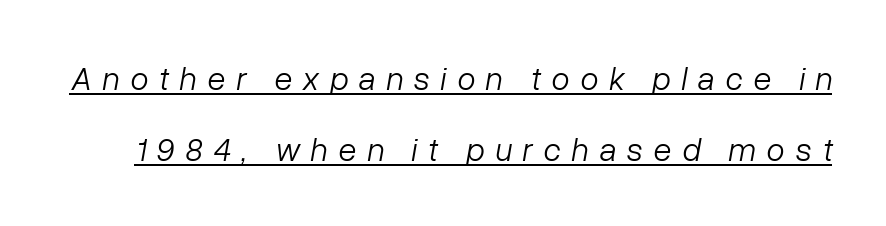
{"italic": "yes", "lean": "right", "slant_degrees": 10, "bold": "no", "weight": "light", "width": "normal", "stroke_contrast": "low", "x_height": "medium", "monospaced": "no", "underline": "yes", "line_spacing": "loose", "line_spacing_ratio": 2.15, "letter_spacing": "wide", "letter_spacing_em": 0.32, "glyph_px": 33}
